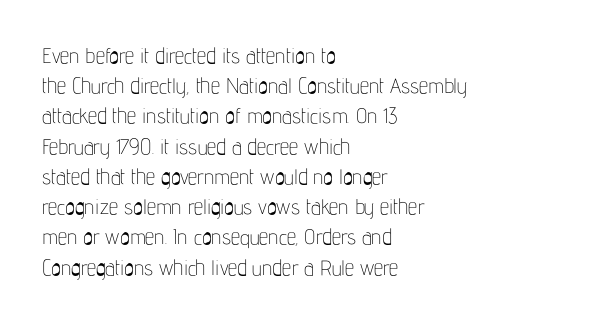
{"italic": "no", "bold": "no", "underline": "no", "align": "left", "line_spacing": "normal", "line_spacing_ratio": 1.44, "letter_spacing": "normal", "letter_spacing_em": 0.0, "glyph_px": 21}
